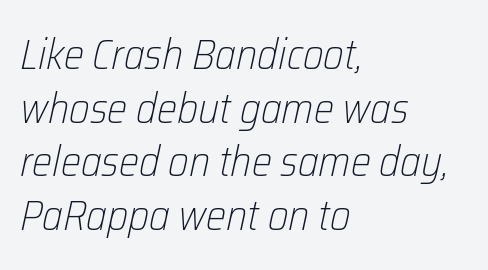
A clean baseline with only descenders dipping below it. Think standard paragraph weight, or any step lighter than that. The lines in this sample share a left origin and differ only in where they stop. Here the designer chose a conventional face with non-uniform glyph widths.
